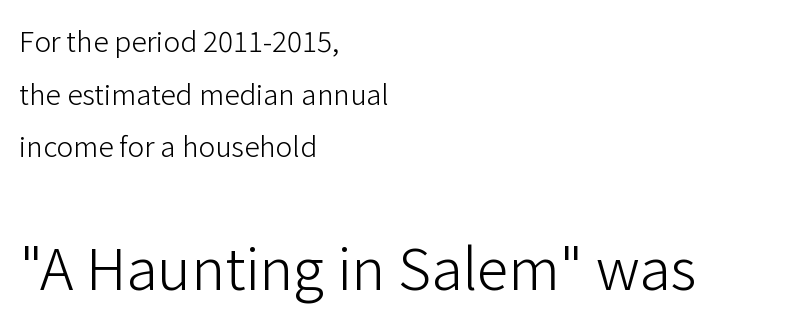
Spacing verdict: proportional, widths tailored to each character. Letterform terminals end flat and unadorned throughout the passage. Weight: not bold — regular or lighter. The typography opts for an upright posture over an oblique one. In terms of letterspacing, this is plain default setting. Here the second block reads like a headline and the first like body copy.
